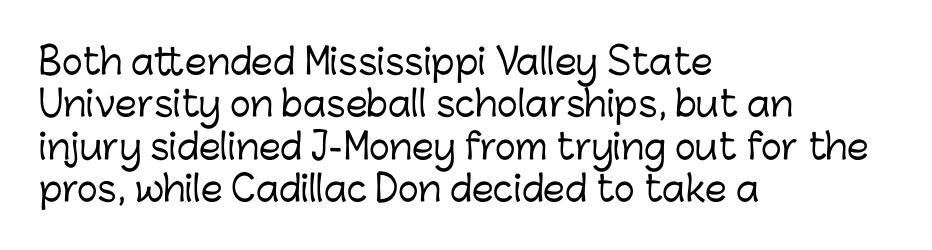
The strip under each line holds only bare page. Characters follow at the spacing the type designer built in. This rendering employs a face without finishing strokes, i.e., a sans-serif. Each line starts at the same left margin while the right side varies. Posture: vertical.
